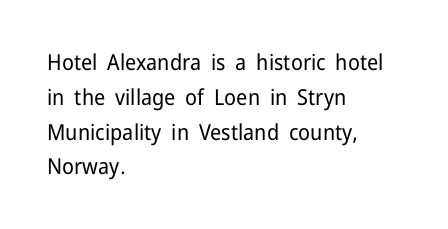
The image shows 22 px text type, upright; set left-aligned, normal line spacing (1.58x), normal letter spacing, not underlined.
